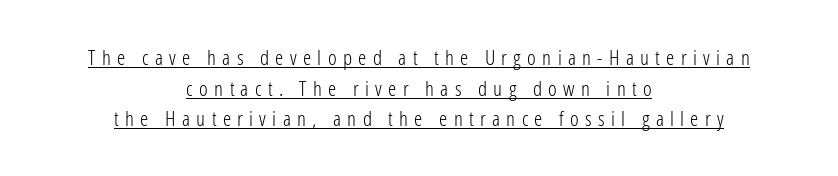
Q: Is the text bold? A: No.
Q: Is the text italic (slanted)? A: No, it is upright.
Q: Is the text underlined? A: Yes.
Q: How is the paragraph aligned? A: Centered.
Q: Is the spacing between letters normal or unusually wide? A: Unusually wide.
Q: Is the spacing between lines tight, normal or loose? A: Normal.
